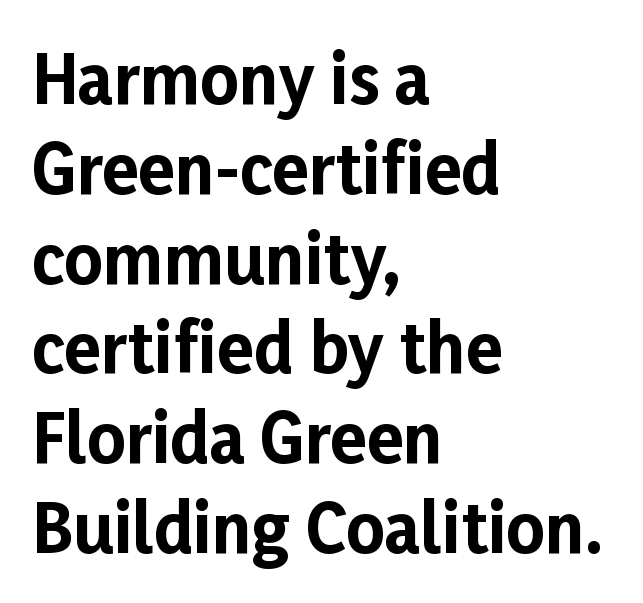
Grotesque or geometric, the face here clearly has no serifs. Nothing unusual about the tracking: characters are spaced as the font intends. A bare baseline throughout the passage. If you drew a ruler down the left edge, every line would touch it. When letters stand straight like this, we call the style roman or upright.
